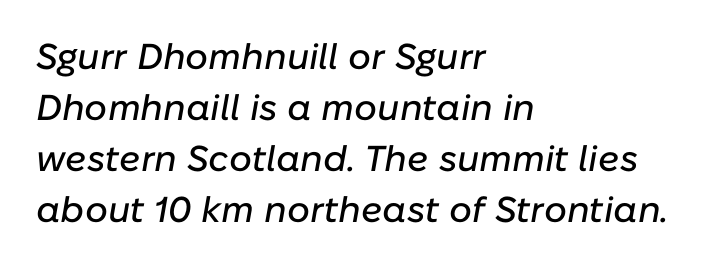
Glyph-to-glyph distance matches everyday printed text. Style check: oblique. The area under the type is left untouched. The designer left line spacing at the default. Casual observation: everything's shoved over to the left. Proportional: the letters do not fall into vertical columns.
